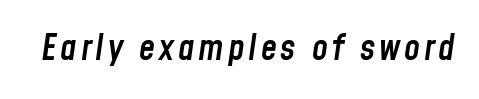
Clear beneath every line of the passage. The text carries the slant typical of an italic or oblique font. Varying glyph widths throughout — classic text-font behaviour. I'd describe the lettering as semibold — firm but not a full bold.
